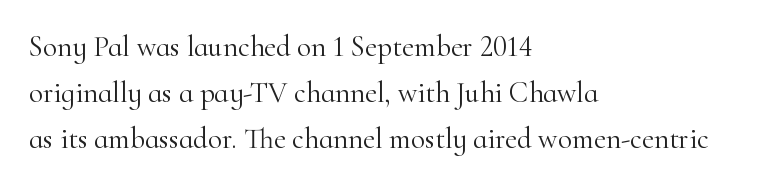
Q: Is the text bold? A: No.
Q: Is the text italic (slanted)? A: No, it is upright.
Q: Is the typeface a serif or a sans-serif typeface? A: Serif.
Q: Is the text underlined? A: No.
Q: How is the paragraph aligned? A: Left-aligned.
Q: Is the spacing between letters normal or unusually wide? A: Normal.
Q: Is the spacing between lines tight, normal or loose? A: Normal.
Q: Width (condensed, normal, or wide)? A: Normal.
Q: Stroke contrast? A: High.
Q: x-height? A: Small.
Q: Monospaced? A: No.
